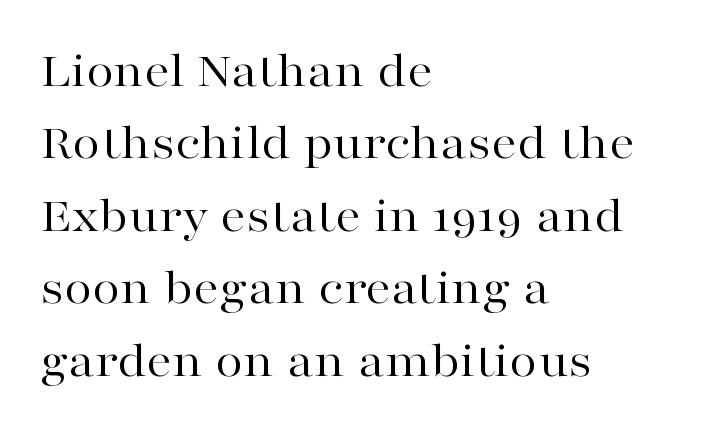
Q: Is the text bold? A: No.
Q: Is the text italic (slanted)? A: No, it is upright.
Q: Is the typeface a serif or a sans-serif typeface? A: Serif.
Q: Is the text underlined? A: No.
Q: How is the paragraph aligned? A: Left-aligned.
Q: Is the spacing between letters normal or unusually wide? A: Normal.
Q: Is the spacing between lines tight, normal or loose? A: Normal.
Q: Width (condensed, normal, or wide)? A: Wide.
Q: Stroke contrast? A: High.
Q: x-height? A: Medium.
Q: Monospaced? A: No.
